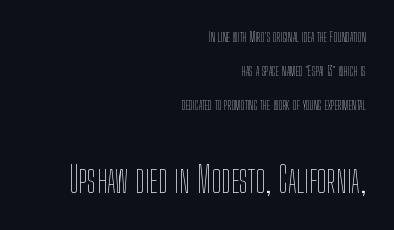
{"italic": "no", "bold": "no", "weight": "thin", "width": "condensed", "stroke_contrast": "low", "x_height": "medium", "monospaced": "no", "underline": "no", "align": "right", "line_spacing": "loose", "line_spacing_ratio": 2.44, "letter_spacing": "normal", "letter_spacing_em": 0.0, "larger_block": "second", "size_ratio": 2.5, "glyph_px": 35}
